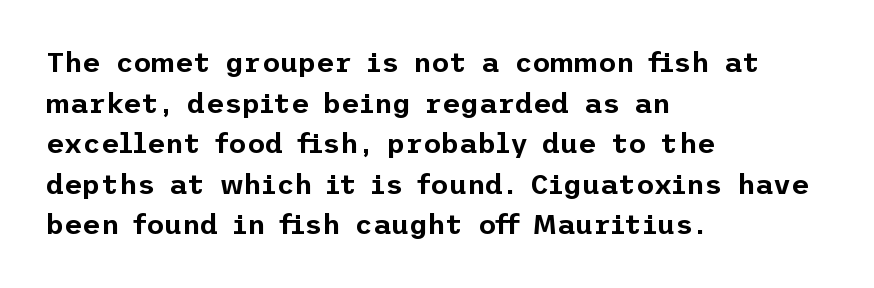
{"serif": "no", "italic": "no", "width": "normal", "stroke_contrast": "low", "x_height": "medium", "underline": "no", "align": "left", "line_spacing": "normal", "line_spacing_ratio": 1.45, "letter_spacing": "normal", "letter_spacing_em": 0.0, "glyph_px": 28}
